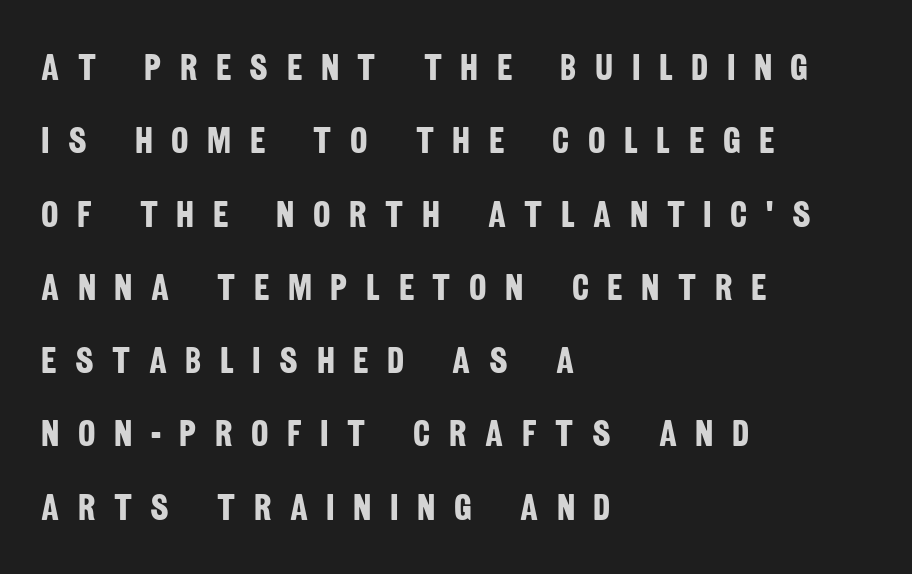
The characters look thick and weighty, a clear bold. This is sans-serif lettering, the kind often seen on screens and signage. Horizontally, the lines are justified to the leading edge only. Looks like regular typesetting: each glyph gets only the width it needs.
